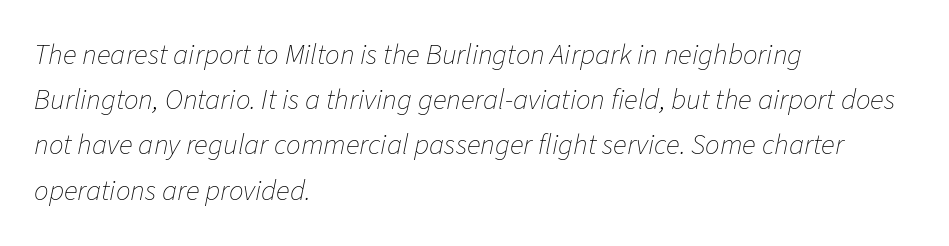
The image shows 29 px thin type, italic (leaning right); set left-aligned, normal line spacing (1.56x), normal letter spacing, not underlined; low stroke contrast and a medium x-height.
